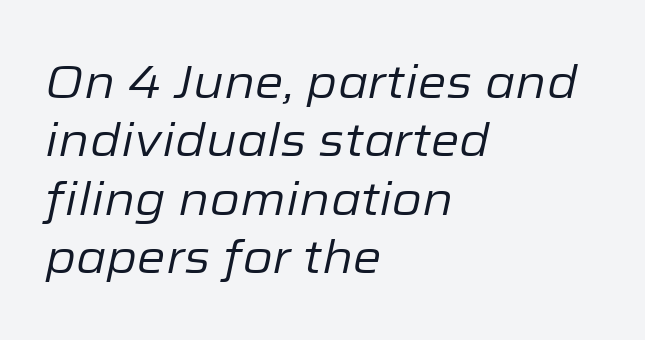
{"italic": "yes", "lean": "right", "slant_degrees": 12, "bold": "no", "weight": "regular", "width": "normal", "stroke_contrast": "low", "x_height": "medium", "monospaced": "no", "underline": "no", "align": "left", "line_spacing": "normal", "line_spacing_ratio": 1.27, "letter_spacing": "normal", "letter_spacing_em": 0.0, "glyph_px": 46}
